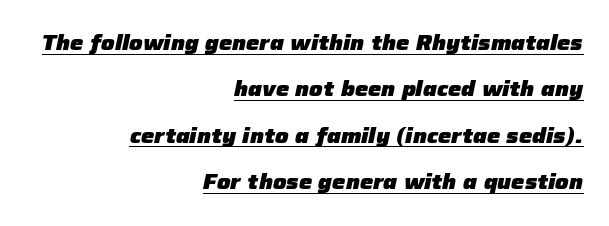
Q: Is the text bold? A: Yes.
Q: Is the text italic (slanted)? A: Yes, it leans right by about 12 degrees.
Q: Is the text underlined? A: Yes.
Q: How is the paragraph aligned? A: Right-aligned.
Q: Is the spacing between letters normal or unusually wide? A: Normal.
Q: Is the spacing between lines tight, normal or loose? A: Loose.
